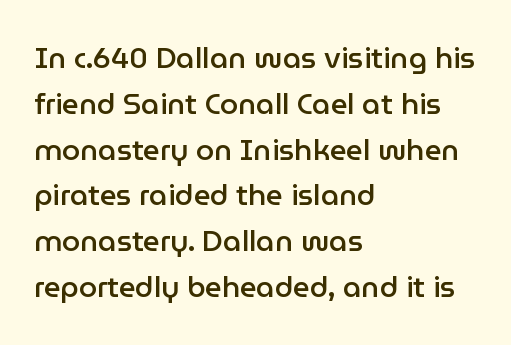
{"serif": "no", "italic": "no", "bold": "semi", "weight": "semibold", "width": "normal", "stroke_contrast": "low", "x_height": "medium", "monospaced": "no", "underline": "no", "align": "left", "line_spacing": "normal", "line_spacing_ratio": 1.58, "letter_spacing": "normal", "letter_spacing_em": 0.0, "glyph_px": 29}
